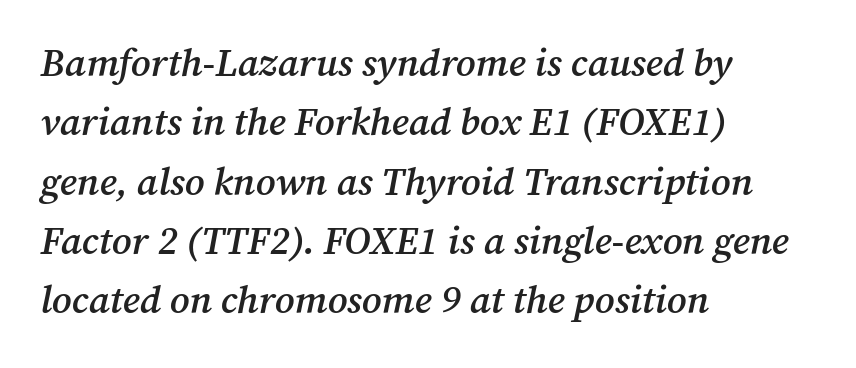
The image shows 39 px semibold serif type, italic (leaning right); set left-aligned, normal line spacing (1.52x), normal letter spacing, not underlined; medium stroke contrast and a medium x-height.
